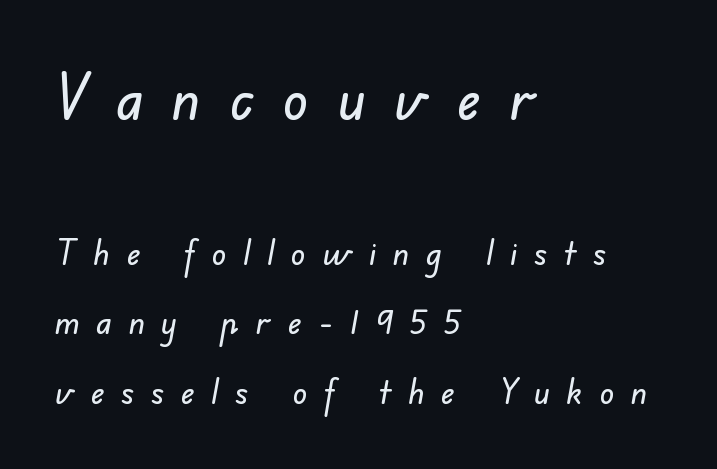
Q: Is the typeface a serif or a sans-serif typeface? A: Sans-serif.
Q: Is the text underlined? A: No.
Q: How is the paragraph aligned? A: Left-aligned.
Q: Is the spacing between letters normal or unusually wide? A: Unusually wide.
Q: Is the spacing between lines tight, normal or loose? A: Loose.
Q: Which block of text is set in a larger size, the first (top) or the second (bottom)? A: The first (top) one.
Q: Width (condensed, normal, or wide)? A: Normal.
Q: Stroke contrast? A: Low.
Q: x-height? A: Small.
Q: Monospaced? A: No.
